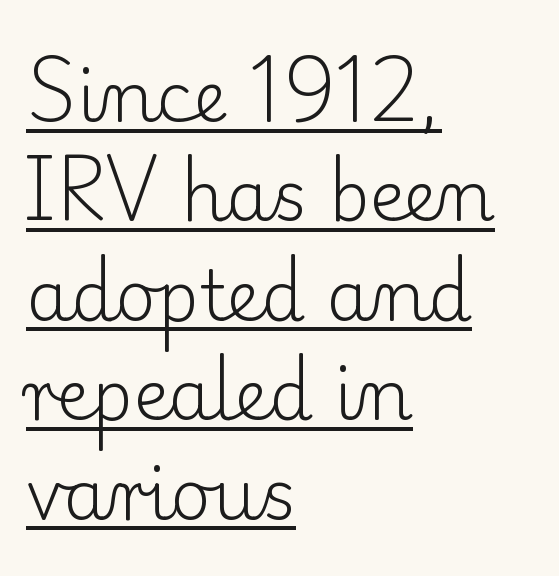
{"italic": "no", "bold": "no", "weight": "light", "width": "normal", "stroke_contrast": "low", "x_height": "small", "monospaced": "no", "underline": "yes", "align": "left", "line_spacing": "normal", "line_spacing_ratio": 1.42, "letter_spacing": "normal", "letter_spacing_em": 0.0, "glyph_px": 70}
